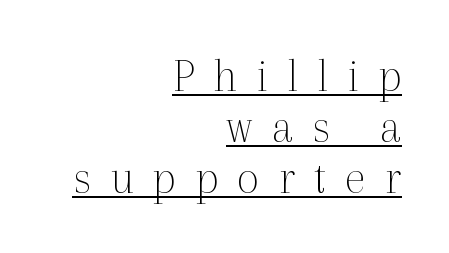
Q: Is the text bold? A: No.
Q: Is the text italic (slanted)? A: No, it is upright.
Q: Is the typeface a serif or a sans-serif typeface? A: Serif.
Q: Is the text underlined? A: Yes.
Q: How is the paragraph aligned? A: Right-aligned.
Q: Is the spacing between letters normal or unusually wide? A: Unusually wide.
Q: Is the spacing between lines tight, normal or loose? A: Tight.
Q: Width (condensed, normal, or wide)? A: Normal.
Q: x-height? A: Medium.
Q: Monospaced? A: No.
